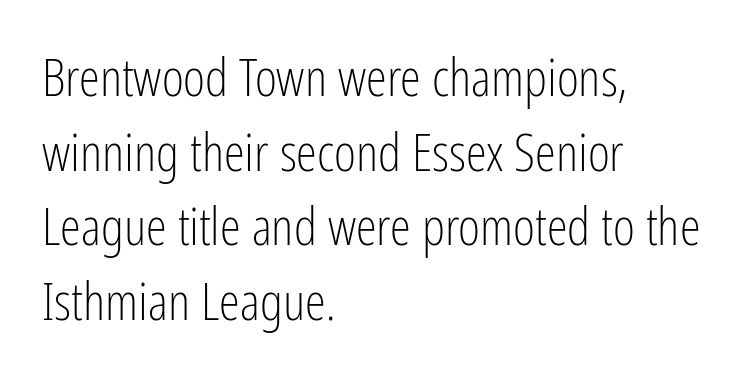
Think of a printed novel: that variable character pitch is what you see here. Regular leading. This sample uses plain, unmodified letter spacing. Nothing heavy about these letters — not bold at all. Reading down the block, your eye returns to a fixed left position each line.
